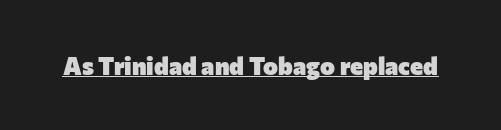
Q: Is the text bold? A: Yes.
Q: Is the text italic (slanted)? A: No, it is upright.
Q: Is the text underlined? A: Yes.
Q: Is the spacing between letters normal or unusually wide? A: Normal.
